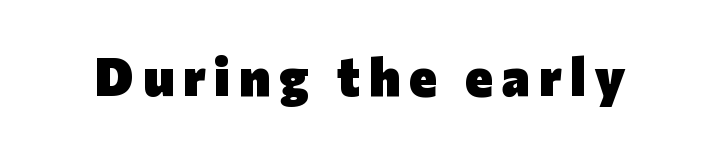
{"serif": "no", "italic": "no", "bold": "yes", "weight": "heavy", "width": "normal", "stroke_contrast": "low", "x_height": "medium", "monospaced": "no", "underline": "no", "glyph_px": 53}
